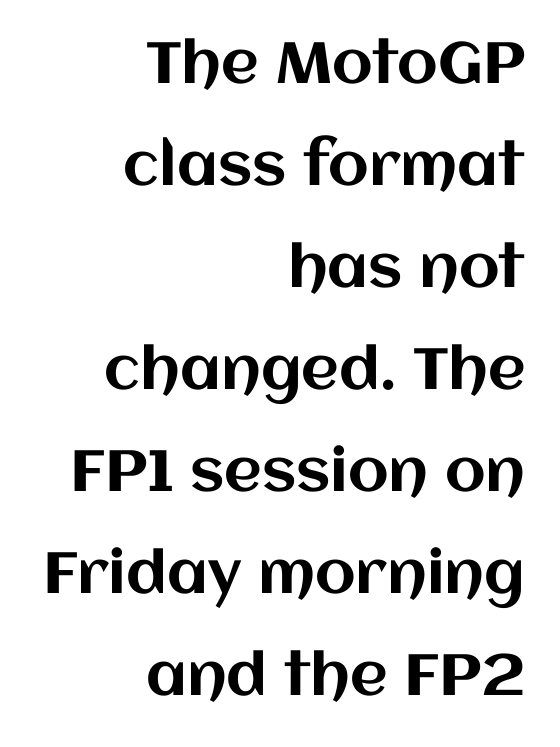
The image shows 58 px text type, upright; set right-aligned, line spacing 1.76x, normal letter spacing, not underlined; medium stroke contrast and a large x-height.
